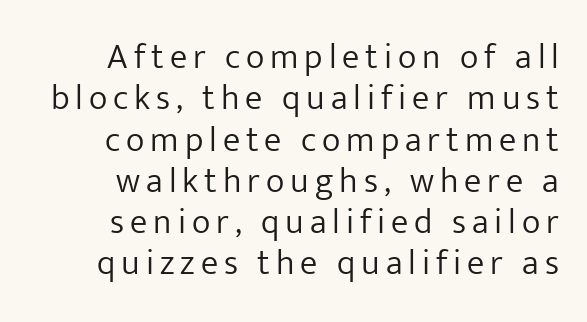
{"serif": "no", "italic": "no", "bold": "no", "weight": "light", "width": "normal", "stroke_contrast": "low", "x_height": "medium", "monospaced": "no", "underline": "no", "align": "right", "line_spacing_ratio": 1.18, "glyph_px": 35}
